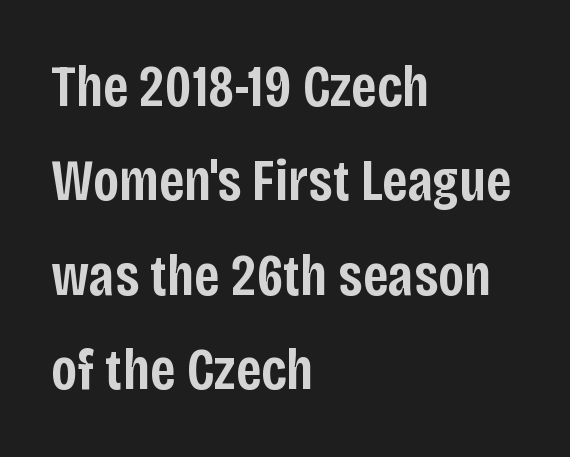
The image shows 59 px semibold, condensed sans-serif type, upright; set left-aligned, normal line spacing (1.6x), normal letter spacing, not underlined; low stroke contrast and a large x-height.
